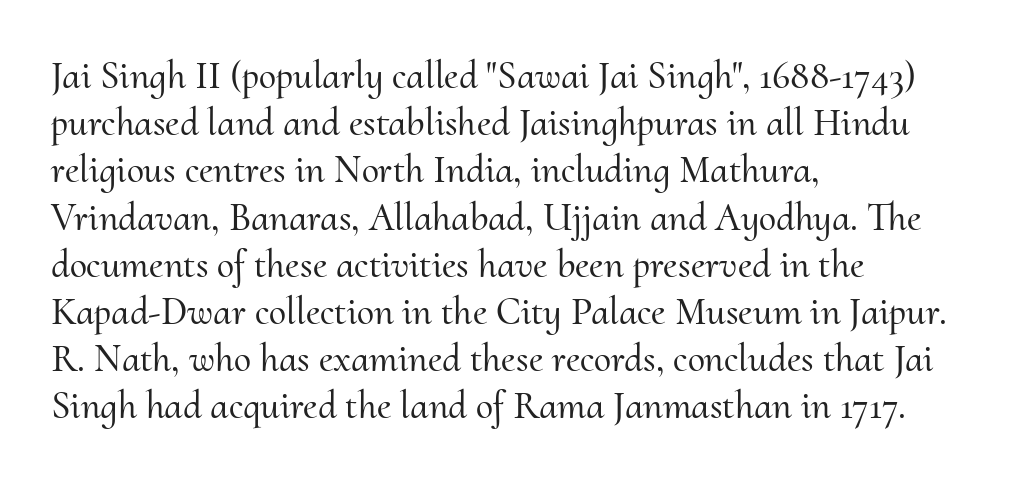
Q: Is the text italic (slanted)? A: No, it is upright.
Q: Is the typeface a serif or a sans-serif typeface? A: Serif.
Q: Is the text underlined? A: No.
Q: How is the paragraph aligned? A: Left-aligned.
Q: Is the spacing between letters normal or unusually wide? A: Normal.
Q: Width (condensed, normal, or wide)? A: Normal.
Q: Stroke contrast? A: Medium.
Q: x-height? A: Small.
Q: Monospaced? A: No.
